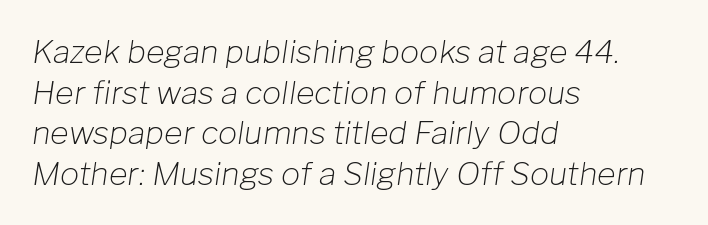
The image shows 32 px light type, italic (leaning right); set left-aligned, normal line spacing (1.27x), normal letter spacing, not underlined; low stroke contrast and a medium x-height.
